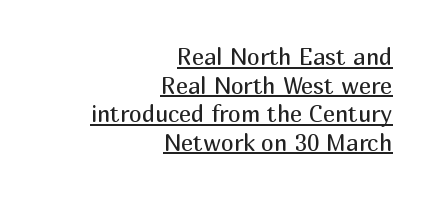
Q: Is the text bold? A: No.
Q: Is the text italic (slanted)? A: No, it is upright.
Q: Is the text underlined? A: Yes.
Q: How is the paragraph aligned? A: Right-aligned.
Q: Is the spacing between letters normal or unusually wide? A: Normal.
